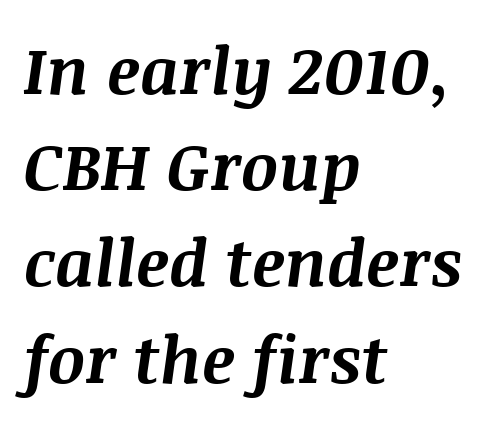
{"italic": "yes", "lean": "right", "slant_degrees": 8, "bold": "yes", "weight": "bold", "width": "normal", "stroke_contrast": "medium", "x_height": "large", "monospaced": "no", "underline": "no", "align": "left", "line_spacing": "normal", "line_spacing_ratio": 1.48, "letter_spacing": "normal", "letter_spacing_em": 0.0, "glyph_px": 65}
